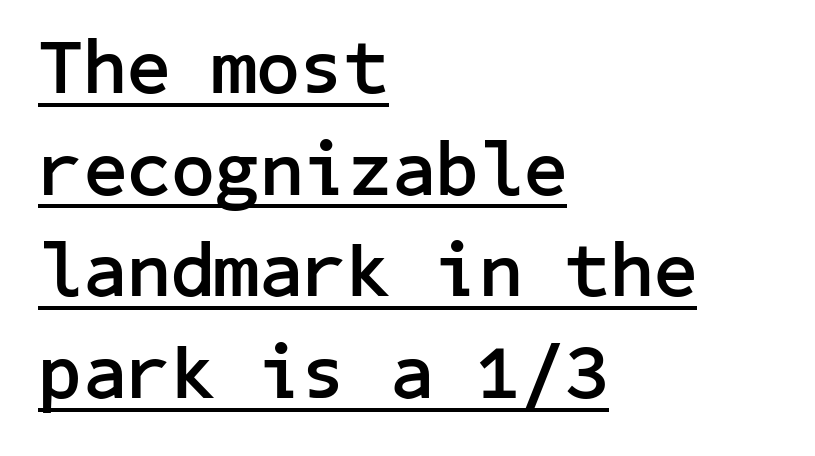
{"serif": "no", "italic": "no", "bold": "yes", "weight": "semibold", "width": "normal", "stroke_contrast": "low", "x_height": "medium", "underline": "yes", "align": "left", "line_spacing": "normal", "line_spacing_ratio": 1.32, "letter_spacing": "normal", "letter_spacing_em": 0.0, "glyph_px": 77}
